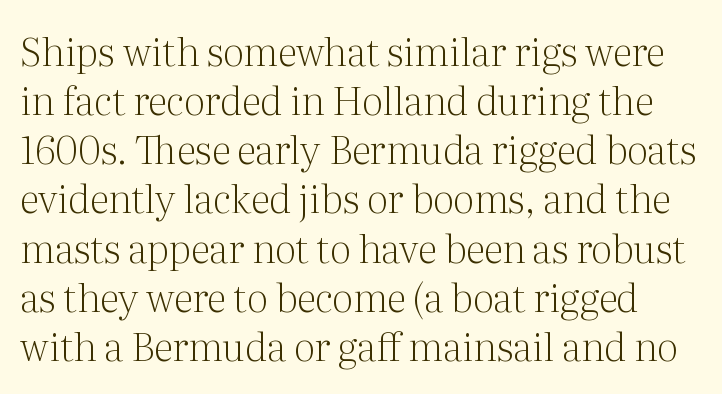
{"serif": "yes", "italic": "no", "bold": "no", "weight": "light", "width": "normal", "stroke_contrast": "medium", "x_height": "medium", "monospaced": "no", "underline": "no", "line_spacing": "normal", "line_spacing_ratio": 1.26, "letter_spacing": "normal", "letter_spacing_em": 0.0, "glyph_px": 39}
